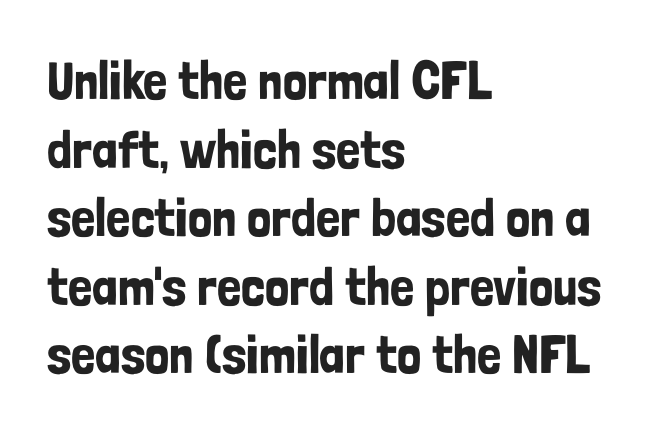
The image shows 54 px condensed sans-serif type, upright; set left-aligned, normal line spacing (1.27x), normal letter spacing, not underlined; low stroke contrast and a medium x-height.
